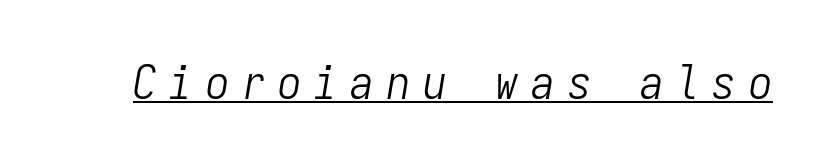
The image shows 47 px light, condensed type, italic (leaning right), monospaced; set unusually wide letter spacing (+0.27 em), underlined; low stroke contrast and a medium x-height.
